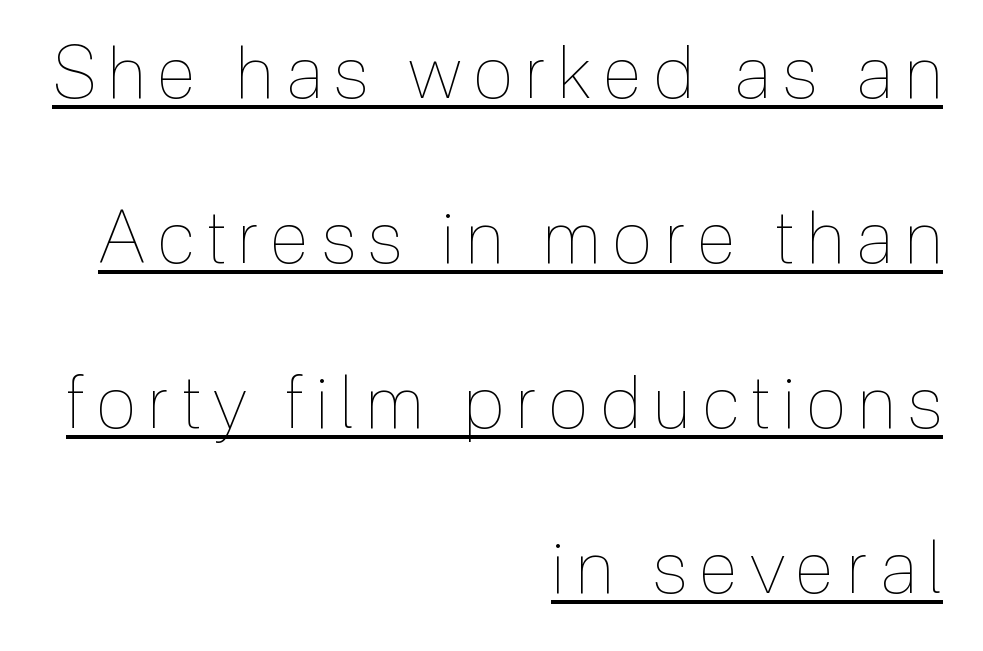
The image shows 73 px thin, condensed type, upright; set right-aligned, loose line spacing (2.26x), underlined; a medium x-height.
